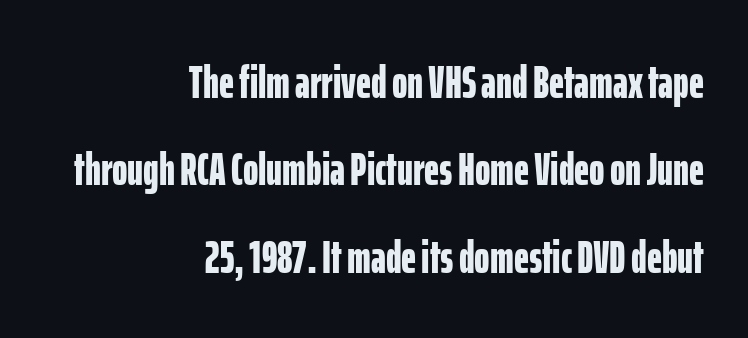
Serifs: no, the terminals of the letterforms are clean. Heft: maximum for text — a bold. Do the characters align in a grid? No, the font is proportional. A flush-right, rag-left setting is used for this passage. The glyphs are unaccompanied by any horizontal stroke below them. Italic: no, the glyphs are upright roman.
